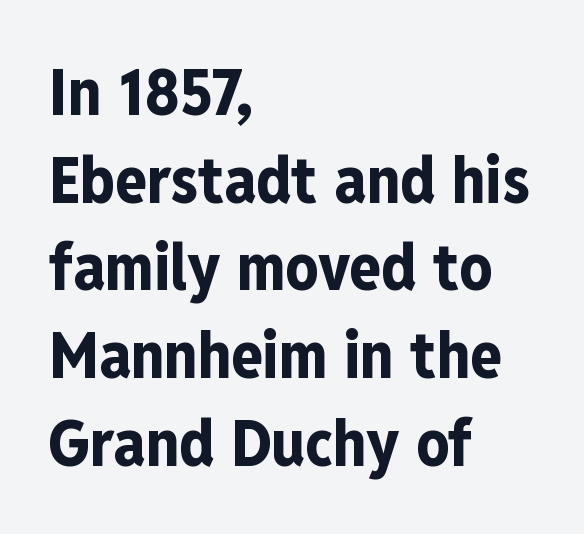
Ordinary non-slanted type is in use. These lines are set flush left with a ragged right edge. Proportional: the letters do not fall into vertical columns. A dark, heavy texture on the line: the type is bold. Regarding serifs, this sample does without them.
